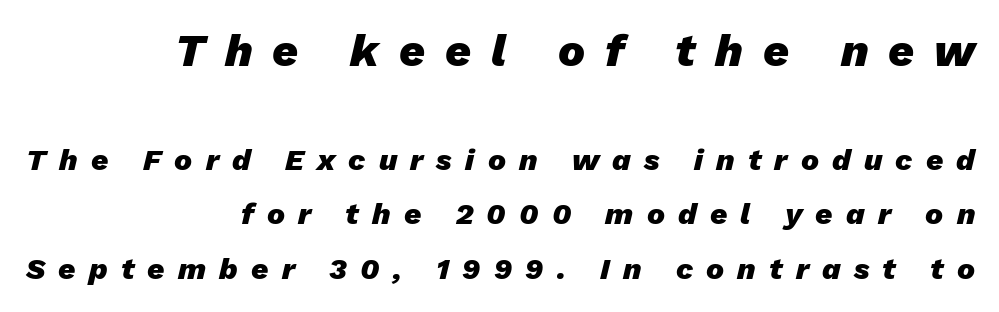
Q: Is the text bold? A: Yes.
Q: Is the text italic (slanted)? A: Yes, it leans right by about 13 degrees.
Q: Is the text underlined? A: No.
Q: How is the paragraph aligned? A: Right-aligned.
Q: Is the spacing between letters normal or unusually wide? A: Unusually wide.
Q: Which block of text is set in a larger size, the first (top) or the second (bottom)? A: The first (top) one.
Q: Width (condensed, normal, or wide)? A: Normal.
Q: Stroke contrast? A: Low.
Q: x-height? A: Medium.
Q: Monospaced? A: No.
